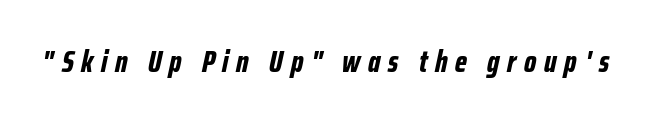
Q: Is the text bold? A: Yes.
Q: Is the text italic (slanted)? A: Yes, it leans right by about 12 degrees.
Q: Is the text underlined? A: No.
Q: Is the spacing between letters normal or unusually wide? A: Unusually wide.
Q: Width (condensed, normal, or wide)? A: Condensed.
Q: Stroke contrast? A: Low.
Q: x-height? A: Medium.
Q: Monospaced? A: No.
